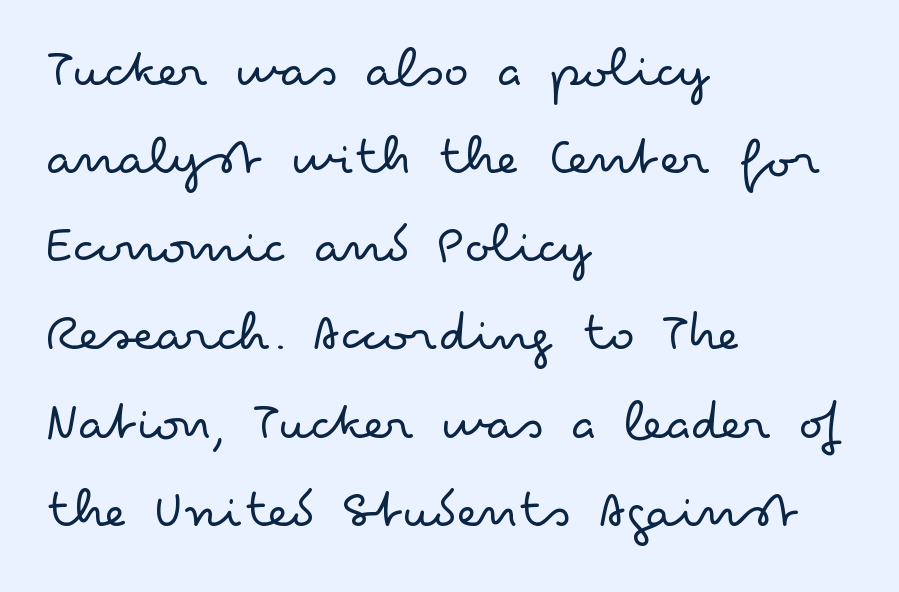
This sample uses an upright cut, with every glyph sitting square on the baseline. The letters look calm and open, with moderate or lighter stems. Unmarked baselines from the first word to the last. You could not count columns in this text — the font is proportionally spaced. The tracking reads as untouched default to a designer's eye. Successive baselines arrive at the customary interval.
